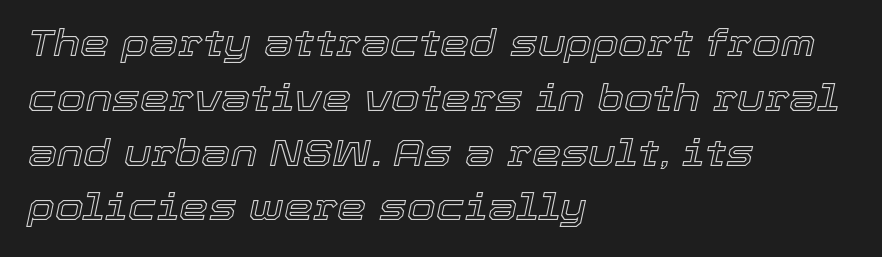
{"italic": "yes", "lean": "right", "slant_degrees": 12, "width": "normal", "x_height": "medium", "monospaced": "no", "underline": "no", "align": "left", "line_spacing": "normal", "line_spacing_ratio": 1.48, "letter_spacing": "normal", "letter_spacing_em": 0.0, "glyph_px": 37}
